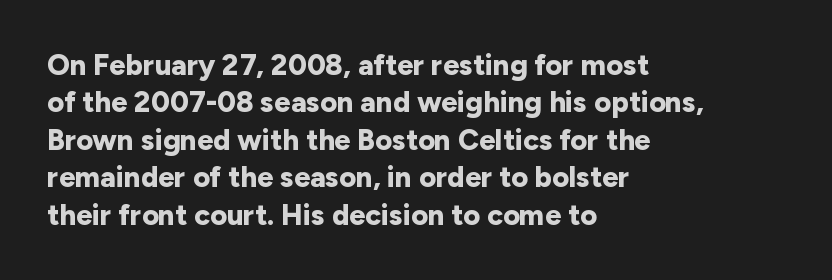
{"serif": "no", "italic": "no", "bold": "yes", "weight": "bold", "width": "normal", "stroke_contrast": "low", "x_height": "medium", "monospaced": "no", "underline": "no", "align": "left", "line_spacing": "normal", "line_spacing_ratio": 1.29, "letter_spacing": "normal", "letter_spacing_em": 0.0, "glyph_px": 29}
